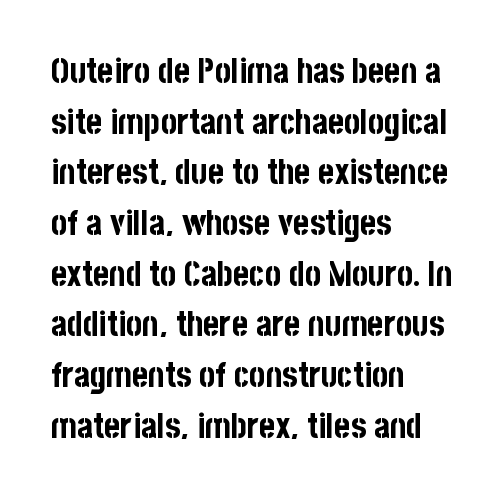
The image shows 34 px bold, condensed sans-serif type, upright; set left-aligned, normal line spacing (1.49x), normal letter spacing, not underlined; low stroke contrast and a large x-height.
